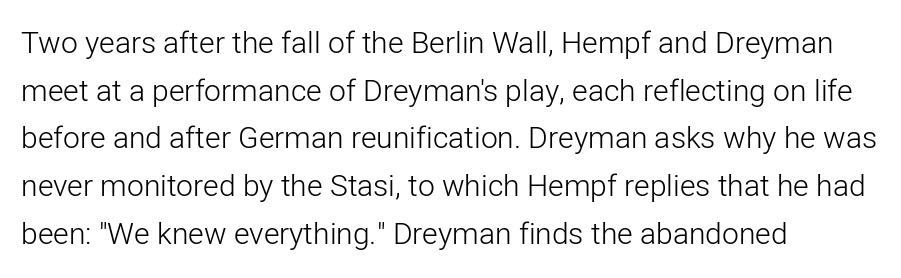
Q: Is the text bold? A: No.
Q: Is the text italic (slanted)? A: No, it is upright.
Q: Is the typeface a serif or a sans-serif typeface? A: Sans-serif.
Q: Is the text underlined? A: No.
Q: How is the paragraph aligned? A: Left-aligned.
Q: Is the spacing between letters normal or unusually wide? A: Normal.
Q: Is the spacing between lines tight, normal or loose? A: Normal.
Q: Width (condensed, normal, or wide)? A: Normal.
Q: Stroke contrast? A: Low.
Q: x-height? A: Medium.
Q: Monospaced? A: No.
